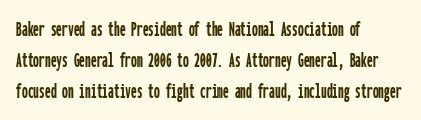
The image shows 23 px text type, upright; set left-aligned, normal line spacing (1.35x), normal letter spacing, not underlined.
